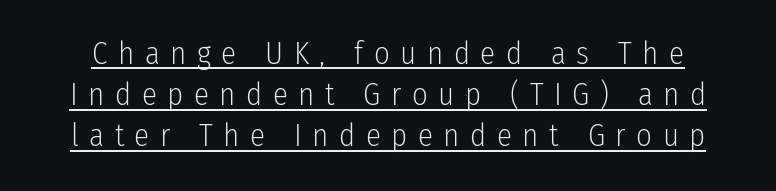
Q: Is the text bold? A: No.
Q: Is the text italic (slanted)? A: No, it is upright.
Q: Is the typeface a serif or a sans-serif typeface? A: Sans-serif.
Q: Is the text underlined? A: Yes.
Q: Is the spacing between letters normal or unusually wide? A: Unusually wide.
Q: Is the spacing between lines tight, normal or loose? A: Normal.
Q: Width (condensed, normal, or wide)? A: Condensed.
Q: Stroke contrast? A: Low.
Q: x-height? A: Medium.
Q: Monospaced? A: No.
